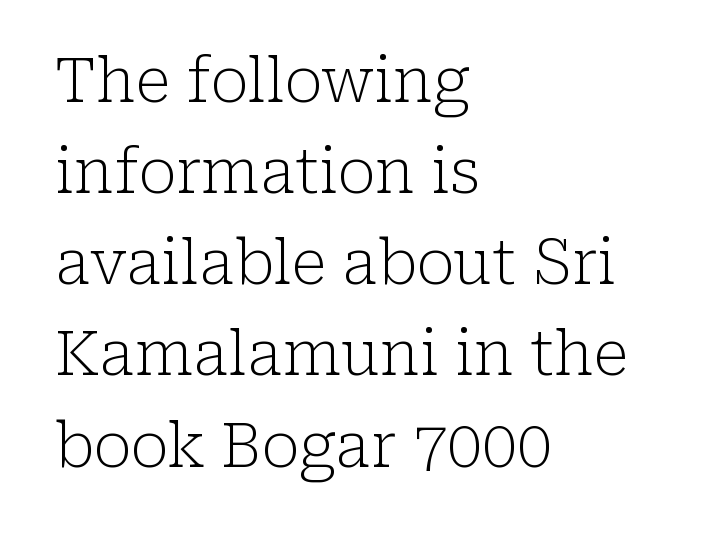
The image shows 62 px light serif type, upright; set left-aligned, normal line spacing (1.47x), normal letter spacing, not underlined; low stroke contrast and a medium x-height.
